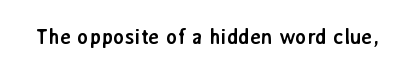
Q: Is the text bold? A: Yes.
Q: Is the text italic (slanted)? A: No, it is upright.
Q: Is the text underlined? A: No.
Q: Is the spacing between letters normal or unusually wide? A: Normal.
